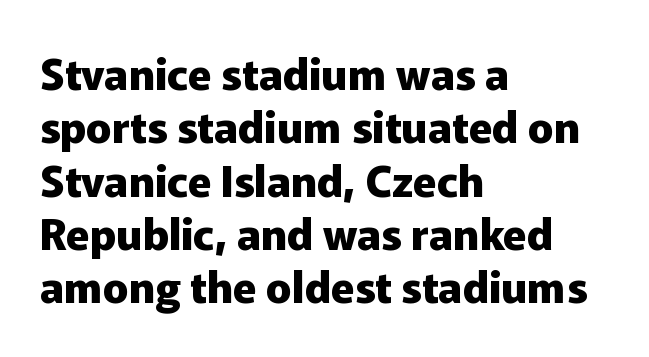
Q: Is the text bold? A: Yes.
Q: Is the text italic (slanted)? A: No, it is upright.
Q: Is the typeface a serif or a sans-serif typeface? A: Sans-serif.
Q: Is the text underlined? A: No.
Q: How is the paragraph aligned? A: Left-aligned.
Q: Is the spacing between letters normal or unusually wide? A: Normal.
Q: Width (condensed, normal, or wide)? A: Normal.
Q: Stroke contrast? A: Low.
Q: x-height? A: Medium.
Q: Monospaced? A: No.
